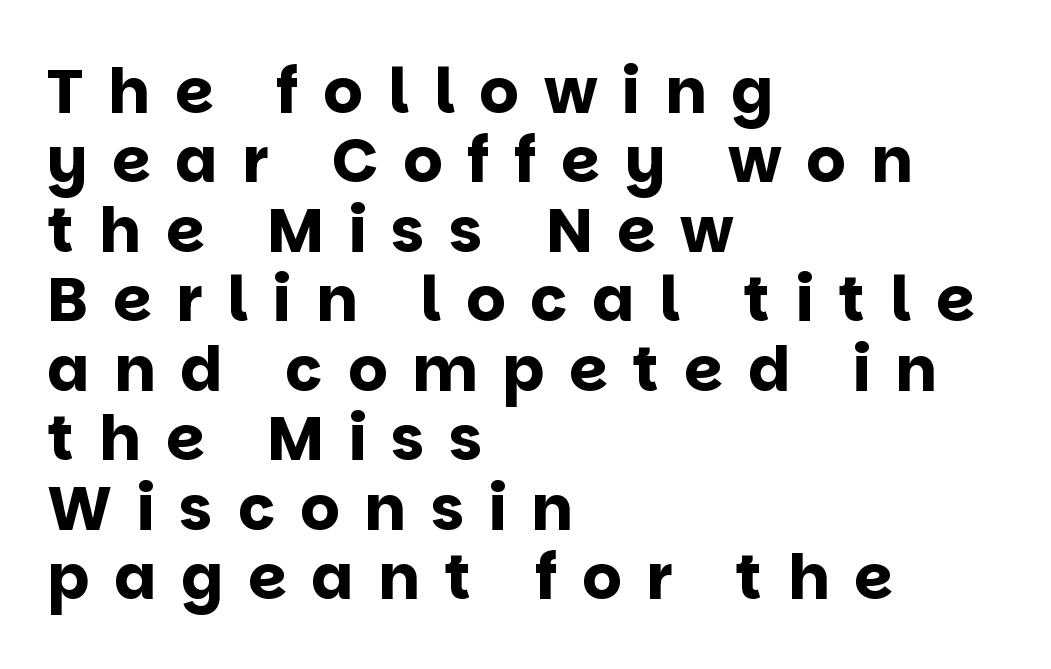
The image shows 62 px bold sans-serif type, upright; set left-aligned, tight line spacing (1.12x), unusually wide letter spacing (+0.4 em), not underlined; low stroke contrast and a large x-height.
